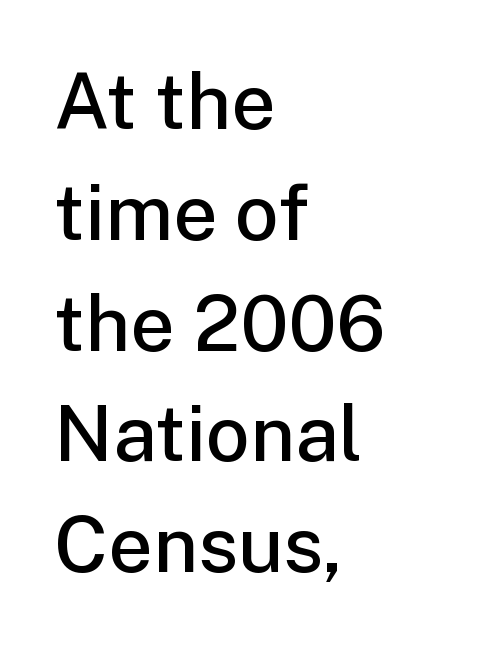
There is no visible air inserted between adjacent glyphs. Varying glyph widths throughout — classic text-font behaviour. Style check: upright. The text was rendered using a sans face with plain stroke endings.
